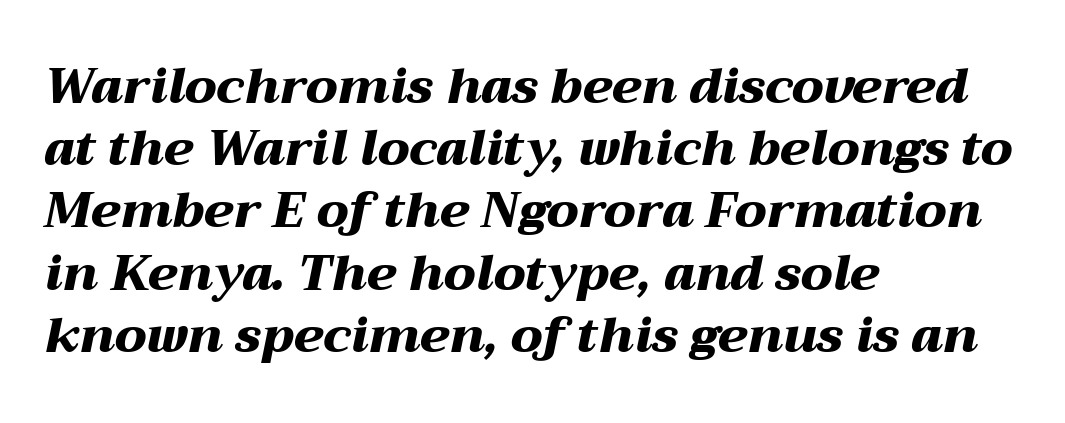
Bold? Absolutely — the strokes are thick and heavy. Reading down the column, the eye jumps a familiar distance to each next line. Is the block centered? No — it sits flush against the left margin. Look at the tracking — it's just the regular setting, nothing added. The gap between lines stays unmarked.
